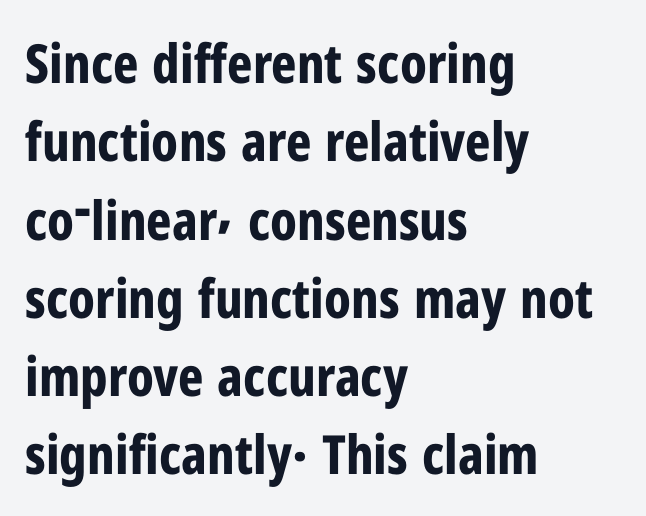
{"serif": "no", "italic": "no", "bold": "yes", "weight": "bold", "width": "condensed", "stroke_contrast": "low", "x_height": "medium", "monospaced": "no", "underline": "no", "align": "left", "line_spacing": "normal", "line_spacing_ratio": 1.45, "letter_spacing": "normal", "letter_spacing_em": 0.0, "glyph_px": 54}
